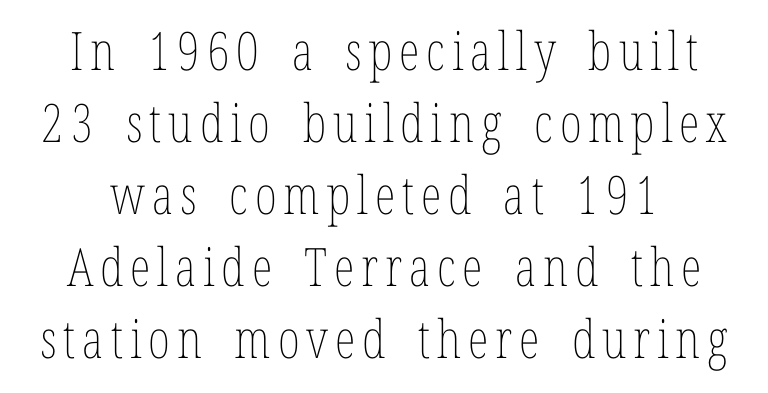
Summary of weight: not heavy and not bold. Honestly, the row spacing looks completely unremarkable. Posture: upright roman. The gap between lines stays unmarked.
